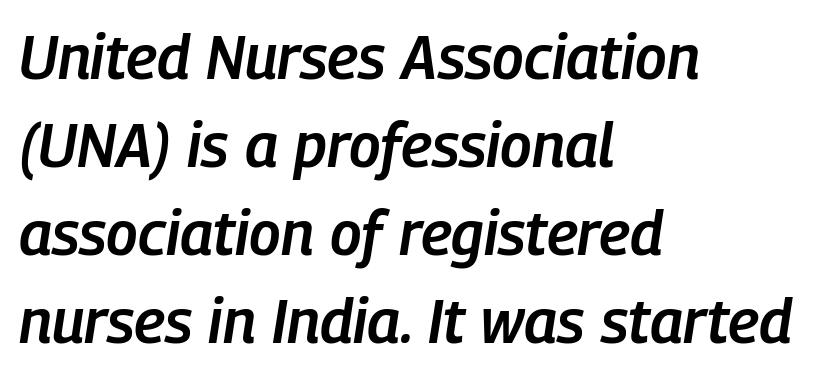
Here the designer chose a conventional face with non-uniform glyph widths. Its strokes are somewhat broadened, the hallmark of semibold type. Does the lettering tilt? It does — this is italic. The space directly below the letters is spotless.
